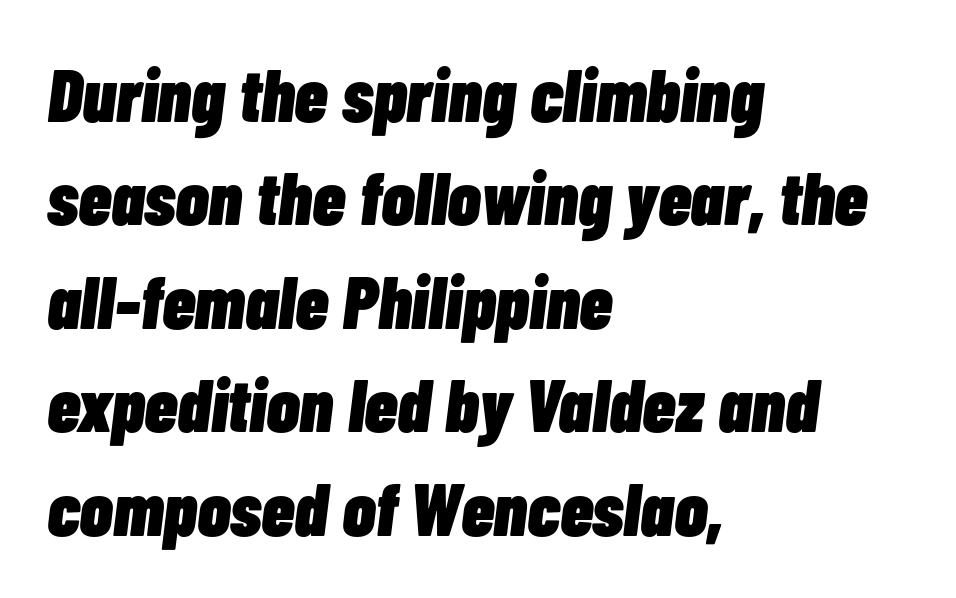
Clear beneath every line of the passage. In CSS terms this would be text-align: left. What stands out about the letter spacing? Nothing — it is the standard amount. Does the lettering tilt? It does — this is italic. This block has exactly the height ordinary leading produces. I'd describe the lettering as bold — thick and assertive.
